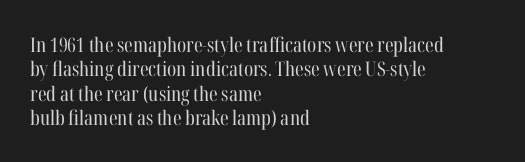
Q: Is the text bold? A: No.
Q: Is the text italic (slanted)? A: No, it is upright.
Q: Is the text underlined? A: No.
Q: How is the paragraph aligned? A: Left-aligned.
Q: Is the spacing between letters normal or unusually wide? A: Normal.
